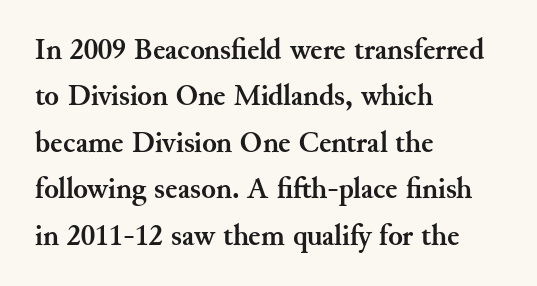
Varying glyph widths throughout — classic text-font behaviour. I'd call this a serif setting — the letters wear small feet. You'd pick this weight for a headline — it's a proper bold. The passage shown has conventional tracking throughout. Whoever set this chose a conventional vertical rhythm.
